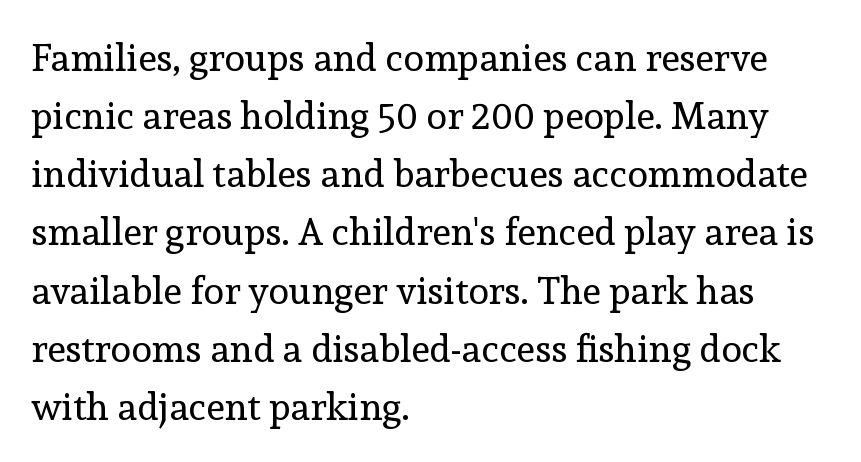
The face used here is seriffed, in the tradition of book romans. When letters stand straight like this, we call the style roman or upright. Is the stroke heavy? The answer is a plain regular-or-lighter. Reading down the column, the eye jumps a familiar distance to each next line.
